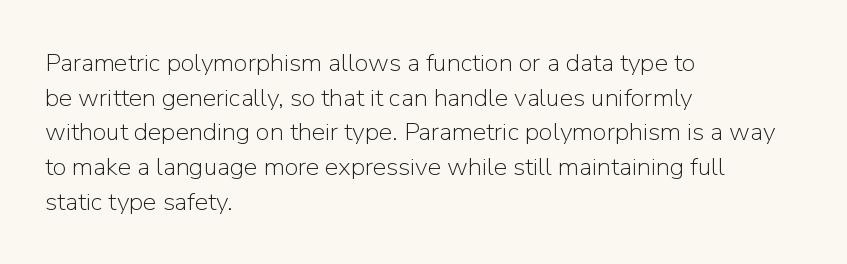
Q: Is the text bold? A: No.
Q: Is the text italic (slanted)? A: No, it is upright.
Q: Is the text underlined? A: No.
Q: How is the paragraph aligned? A: Left-aligned.
Q: Is the spacing between letters normal or unusually wide? A: Normal.
Q: Is the spacing between lines tight, normal or loose? A: Normal.
